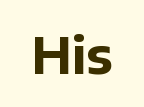
The image shows 50 px bold sans-serif type, upright; set normal letter spacing, not underlined; low stroke contrast and a medium x-height.
